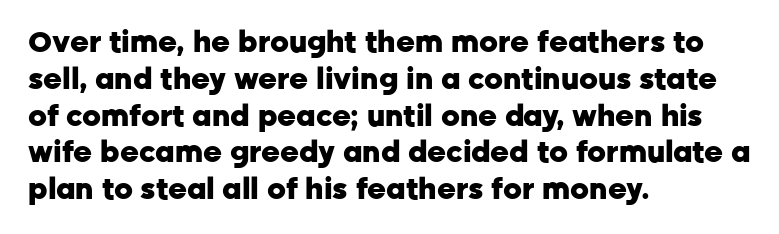
The image shows 29 px heavy sans-serif type, upright; set left-aligned, normal line spacing (1.27x), normal letter spacing, not underlined; low stroke contrast and a medium x-height.
